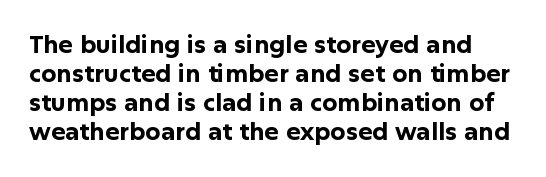
Q: Is the text bold? A: Yes.
Q: Is the text italic (slanted)? A: No, it is upright.
Q: Is the text underlined? A: No.
Q: Is the spacing between letters normal or unusually wide? A: Normal.
